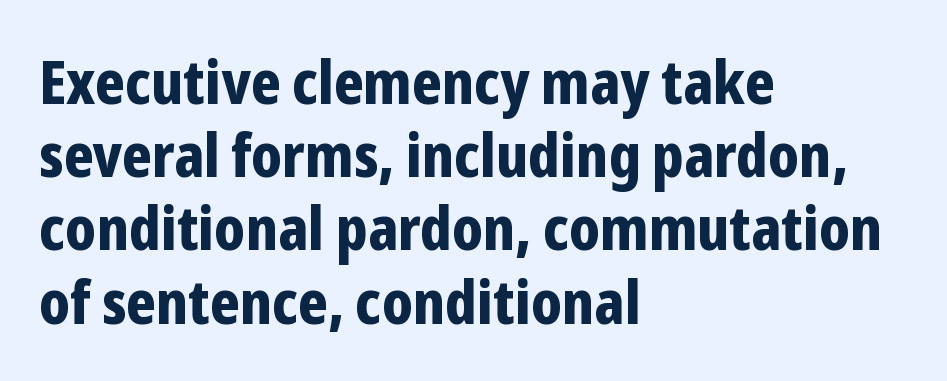
{"serif": "no", "italic": "no", "bold": "yes", "weight": "bold", "width": "condensed", "stroke_contrast": "low", "x_height": "medium", "monospaced": "no", "underline": "no", "align": "left", "line_spacing_ratio": 1.22, "letter_spacing": "normal", "letter_spacing_em": 0.0, "glyph_px": 60}
